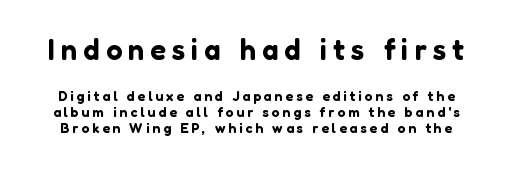
Which chunk is bigger? The first one — the top block dwarfs the bottom. Note: no serifs on the glyphs. These lines have a slow, spaced-out rhythm from letter to letter. Anything drawn beneath the words? Only blank space.
